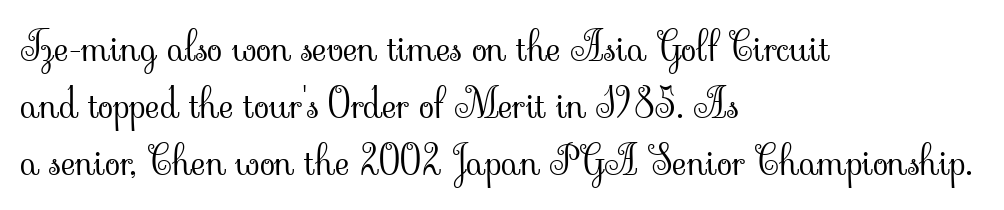
Caption: standard tracking, unaltered. Type without underlining. You could not count columns in this text — the font is proportionally spaced. It's the straight-up-and-down kind of type.
